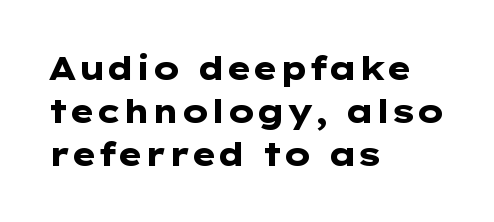
{"serif": "no", "italic": "no", "bold": "yes", "weight": "heavy", "width": "wide", "stroke_contrast": "low", "x_height": "medium", "underline": "no", "align": "left", "line_spacing": "normal", "line_spacing_ratio": 1.34, "letter_spacing": "normal", "letter_spacing_em": 0.0, "glyph_px": 32}
